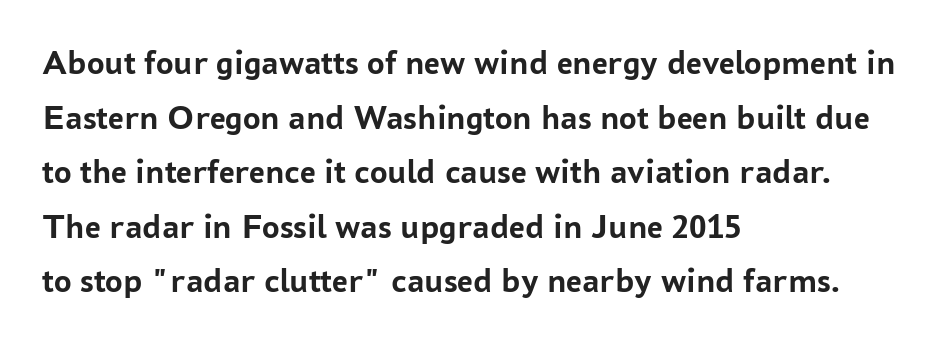
The image shows 35 px semibold sans-serif type, upright; set left-aligned, normal line spacing (1.56x), normal letter spacing, not underlined; low stroke contrast and a medium x-height.
